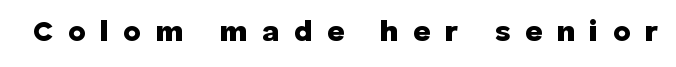
Q: Is the text bold? A: Yes.
Q: Is the text italic (slanted)? A: No, it is upright.
Q: Is the typeface a serif or a sans-serif typeface? A: Sans-serif.
Q: Is the text underlined? A: No.
Q: Is the spacing between letters normal or unusually wide? A: Unusually wide.
Q: Width (condensed, normal, or wide)? A: Normal.
Q: Stroke contrast? A: Low.
Q: x-height? A: Medium.
Q: Monospaced? A: No.
